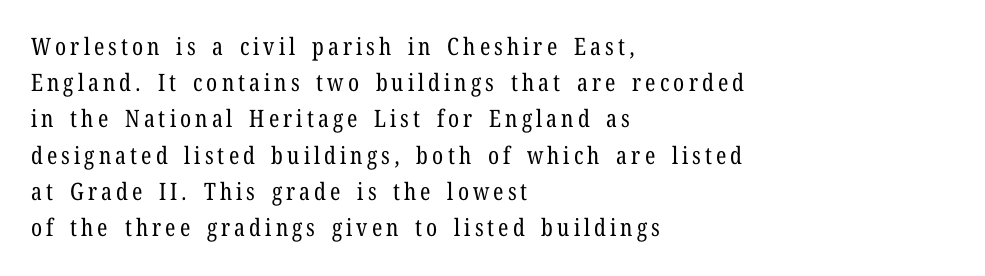
Q: Is the text bold? A: No.
Q: Is the text italic (slanted)? A: No, it is upright.
Q: Is the text underlined? A: No.
Q: How is the paragraph aligned? A: Left-aligned.
Q: Is the spacing between lines tight, normal or loose? A: Normal.
